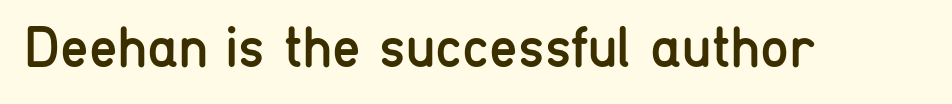
Q: Is the text bold? A: No.
Q: Is the text italic (slanted)? A: No, it is upright.
Q: Is the typeface a serif or a sans-serif typeface? A: Sans-serif.
Q: Is the text underlined? A: No.
Q: Is the spacing between letters normal or unusually wide? A: Normal.
Q: Width (condensed, normal, or wide)? A: Condensed.
Q: Stroke contrast? A: Low.
Q: x-height? A: Medium.
Q: Monospaced? A: No.
